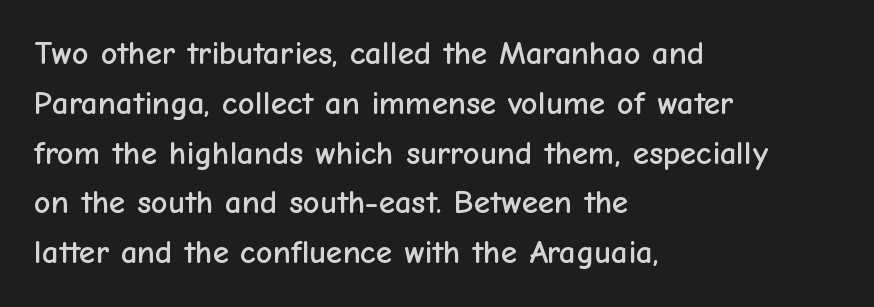
Q: Is the text italic (slanted)? A: No, it is upright.
Q: Is the typeface a serif or a sans-serif typeface? A: Sans-serif.
Q: Is the text underlined? A: No.
Q: How is the paragraph aligned? A: Left-aligned.
Q: Is the spacing between letters normal or unusually wide? A: Normal.
Q: Is the spacing between lines tight, normal or loose? A: Normal.
Q: Width (condensed, normal, or wide)? A: Normal.
Q: Stroke contrast? A: Low.
Q: x-height? A: Medium.
Q: Monospaced? A: No.
